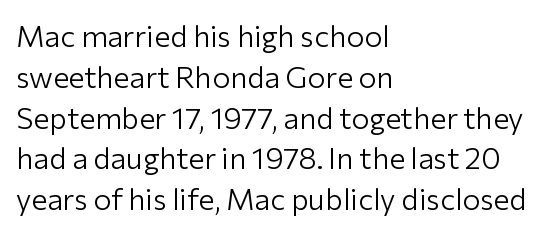
The image shows 30 px light sans-serif type, upright; set left-aligned, normal line spacing (1.36x), normal letter spacing, not underlined; low stroke contrast and a medium x-height.
